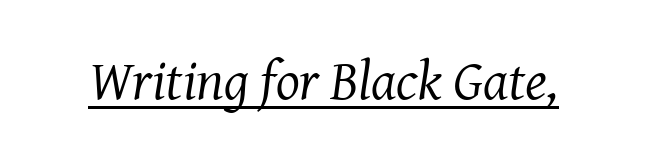
Q: Is the text bold? A: No.
Q: Is the text italic (slanted)? A: Yes, it leans right by about 8 degrees.
Q: Is the typeface a serif or a sans-serif typeface? A: Serif.
Q: Is the text underlined? A: Yes.
Q: Is the spacing between letters normal or unusually wide? A: Normal.
Q: Width (condensed, normal, or wide)? A: Normal.
Q: Stroke contrast? A: Medium.
Q: x-height? A: Medium.
Q: Monospaced? A: No.
